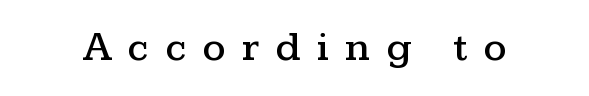
The image shows 41 px wide serif type, upright; set unusually wide letter spacing (+0.4 em), not underlined; medium stroke contrast and a medium x-height.
